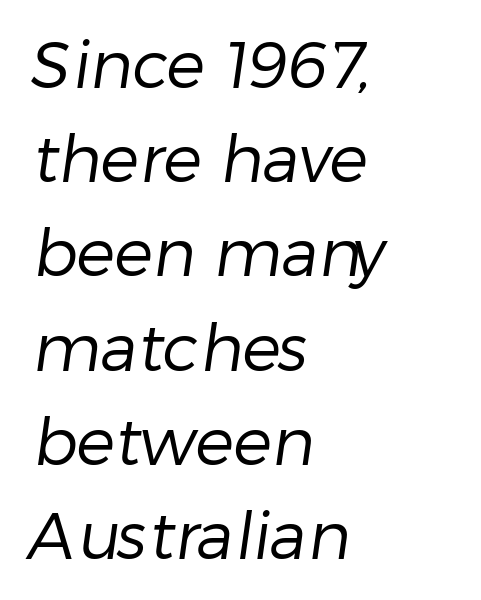
{"serif": "no", "bold": "no", "weight": "regular", "width": "normal", "stroke_contrast": "low", "x_height": "medium", "monospaced": "no", "underline": "no", "align": "left", "line_spacing": "normal", "line_spacing_ratio": 1.45, "letter_spacing": "normal", "letter_spacing_em": 0.0, "glyph_px": 65}
